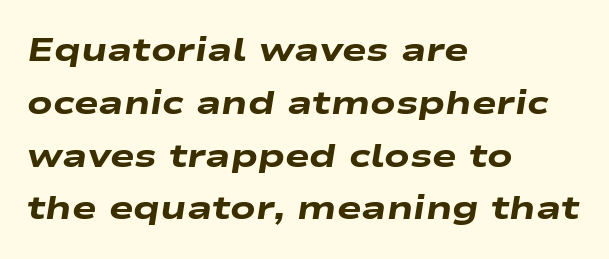
The image shows 33 px heavy, wide type, italic (leaning right); set left-aligned, normal line spacing (1.6x), normal letter spacing, not underlined; low stroke contrast and a medium x-height.
